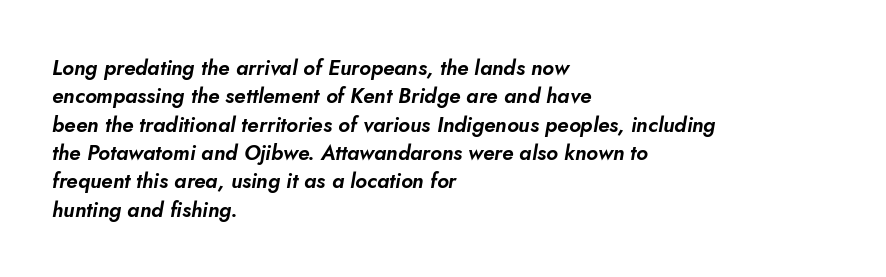
This rendering leaves character spacing at its baseline value. Horizontally, the lines are justified to the leading edge only. Notice how descenders clear the ascenders below comfortably — that's standard leading. The foot of each line stays bare and open. In terms of posture, this sample is oblique.
